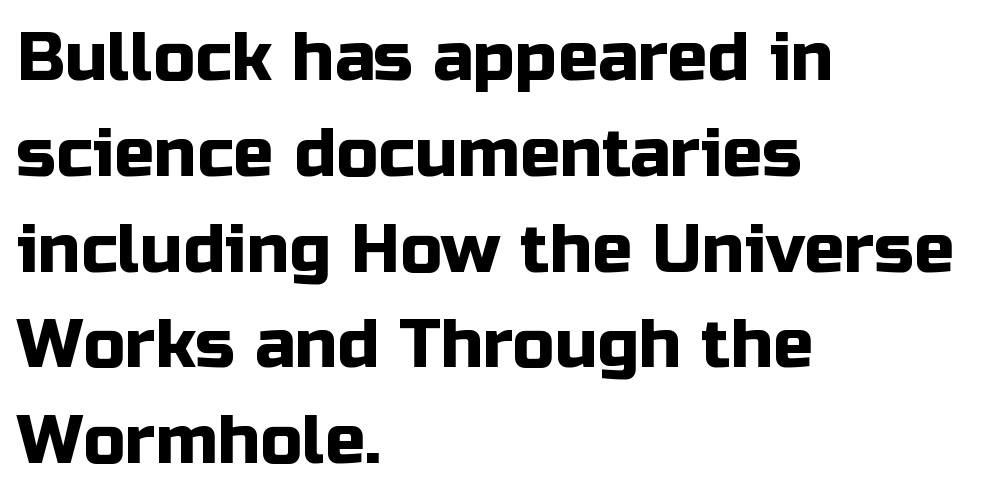
The image shows 67 px sans-serif type, upright; set left-aligned, normal line spacing (1.43x), normal letter spacing, not underlined; low stroke contrast and a medium x-height.
